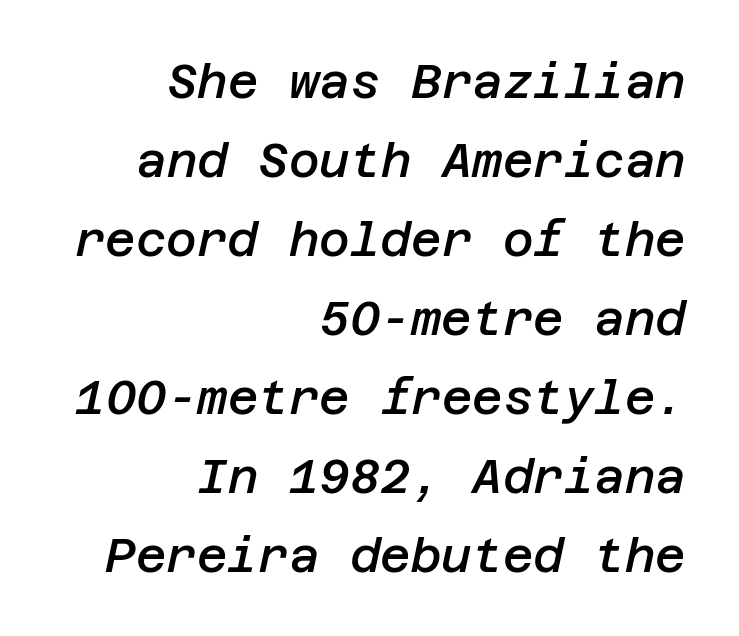
The image shows 47 px semibold type, italic (leaning right); set right-aligned, normal line spacing (1.68x), normal letter spacing, not underlined; low stroke contrast and a large x-height.
